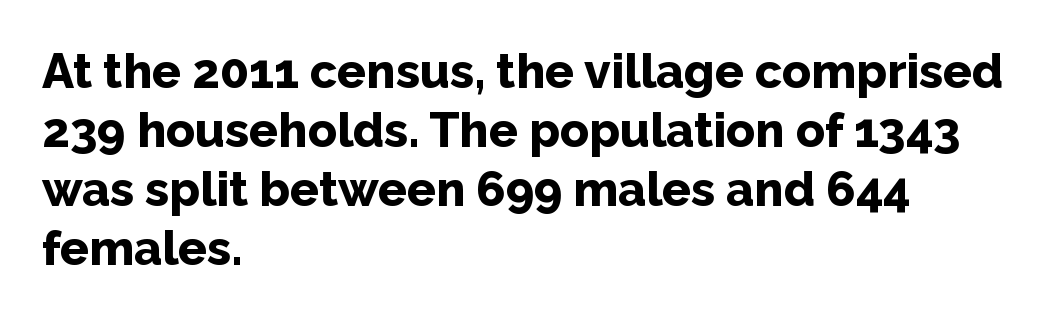
To sum up the face: it is a sans, with no serifs. Every row of glyphs begins at an identical x-position on the left. The line texture is even and compact thanks to regular tracking. Summary of weight: heavy, a full bold.
